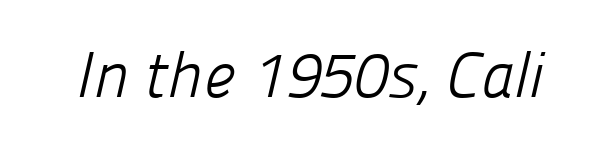
Clear beneath every line of the passage. The cut favours lightness, reaching ordinary text weight at its darkest. A sans-serif font was chosen for this passage. Do the characters align in a grid? No, the font is proportional. Here the glyphs are tracked normally, forming tight word shapes.
